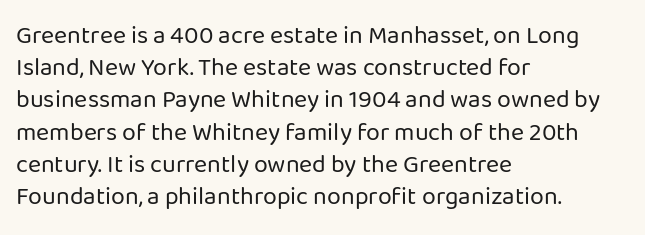
Q: Is the text bold? A: No.
Q: Is the text italic (slanted)? A: No, it is upright.
Q: Is the text underlined? A: No.
Q: How is the paragraph aligned? A: Left-aligned.
Q: Is the spacing between letters normal or unusually wide? A: Normal.
Q: Is the spacing between lines tight, normal or loose? A: Normal.
